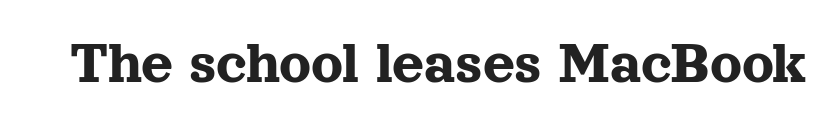
{"serif": "yes", "italic": "no", "width": "normal", "x_height": "medium", "monospaced": "no", "underline": "no", "letter_spacing": "normal", "letter_spacing_em": 0.0, "glyph_px": 62}
